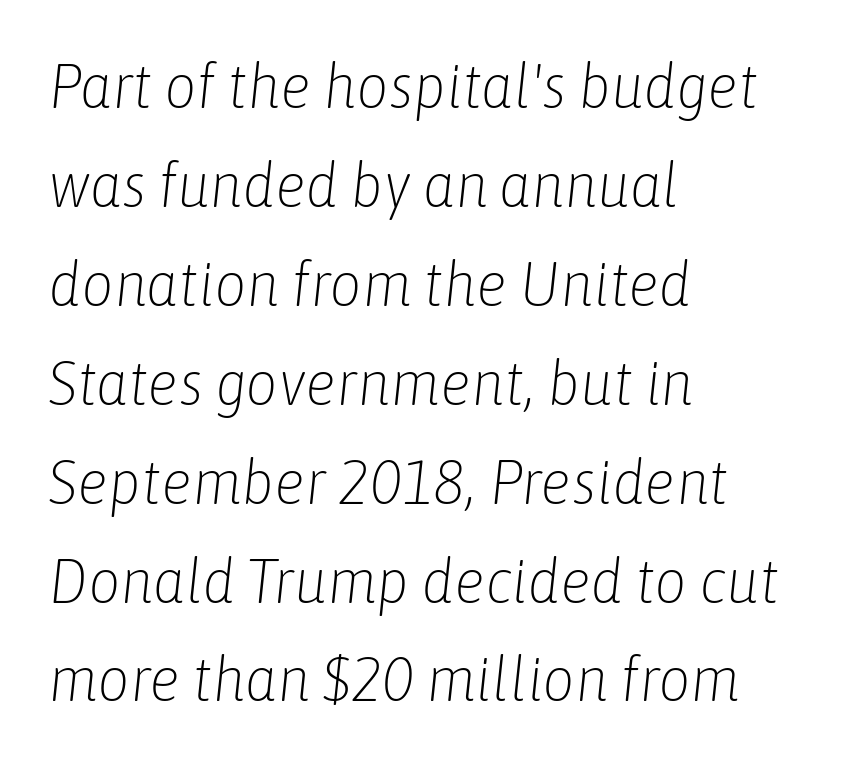
{"italic": "yes", "lean": "right", "slant_degrees": 6, "bold": "no", "weight": "light", "width": "condensed", "stroke_contrast": "low", "x_height": "medium", "monospaced": "no", "underline": "no", "align": "left", "line_spacing": "normal", "line_spacing_ratio": 1.57, "letter_spacing": "normal", "letter_spacing_em": 0.0, "glyph_px": 63}
